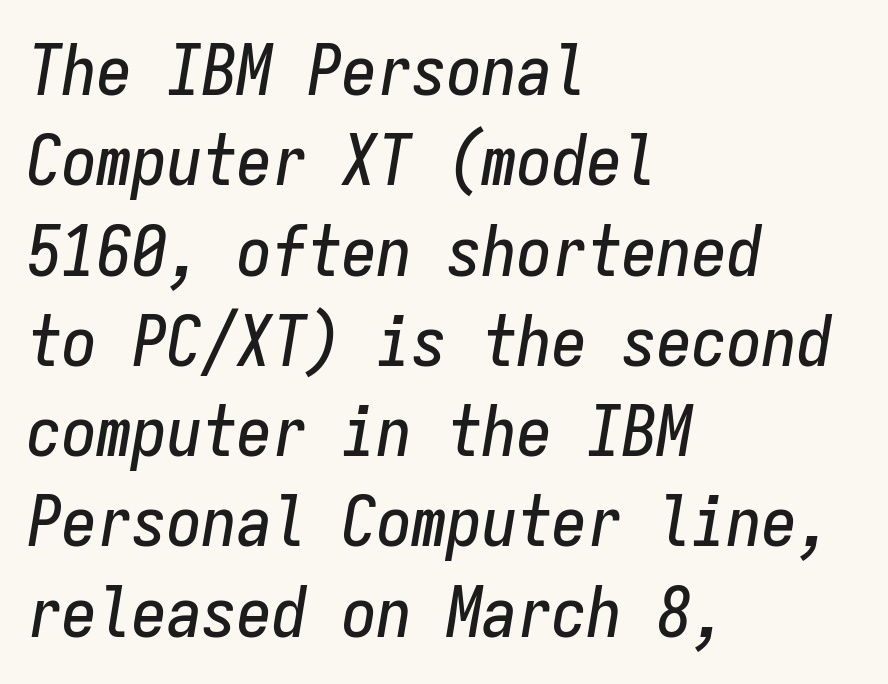
The image shows 70 px condensed type, italic (leaning right), monospaced; set left-aligned, normal line spacing (1.29x), normal letter spacing, not underlined; low stroke contrast and a medium x-height.
